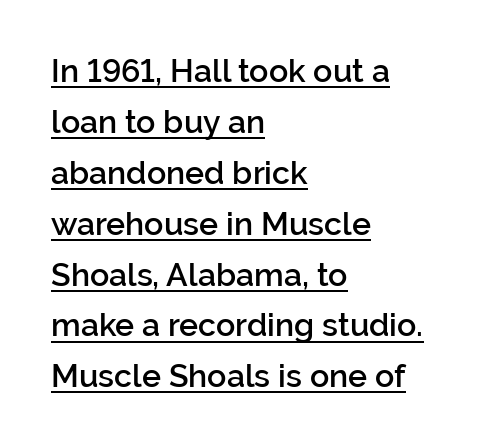
The image shows 32 px semibold sans-serif type, upright; set left-aligned, normal line spacing (1.59x), normal letter spacing, underlined; low stroke contrast and a medium x-height.
